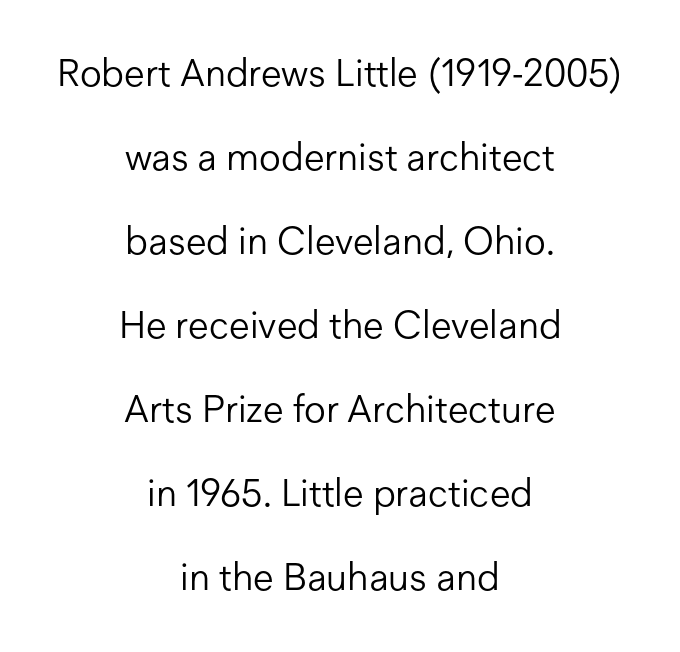
{"serif": "no", "italic": "no", "bold": "no", "weight": "light", "width": "normal", "stroke_contrast": "low", "x_height": "medium", "monospaced": "no", "underline": "no", "align": "center", "line_spacing": "loose", "line_spacing_ratio": 2.21, "letter_spacing": "normal", "letter_spacing_em": 0.0, "glyph_px": 38}
